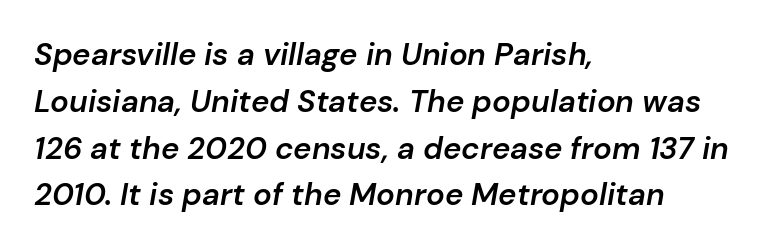
Notice how descenders clear the ascenders below comfortably — that's standard leading. Nothing unusual about the tracking: characters are spaced as the font intends. The passage shown is not underscored anywhere. Looking at the ascenders, they clearly lean. Each line starts at the same left margin while the right side varies. The characters look somewhat weighty, a semibold short of true bold.
